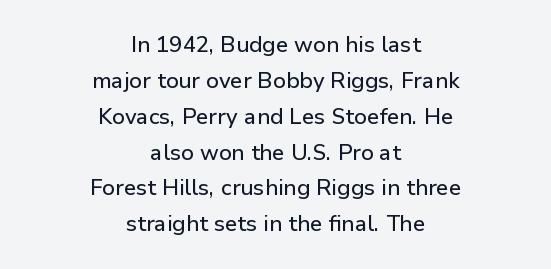
The baseline area is clear. Vertical spacing — default. Teacher's note: observe the equal gaps on both sides — that is centered alignment. Ascenders rise straight up at ninety degrees. The line texture is even and compact thanks to regular tracking.
